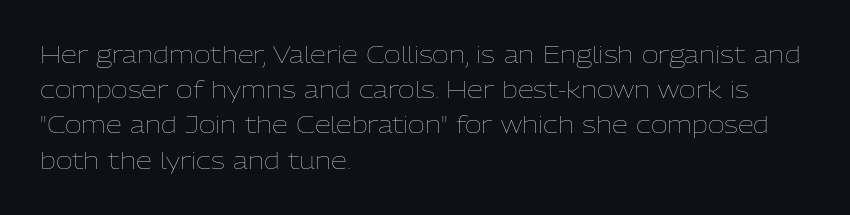
{"italic": "no", "bold": "no", "underline": "no", "align": "left", "line_spacing": "normal", "line_spacing_ratio": 1.53, "letter_spacing": "normal", "letter_spacing_em": 0.0, "glyph_px": 23}
